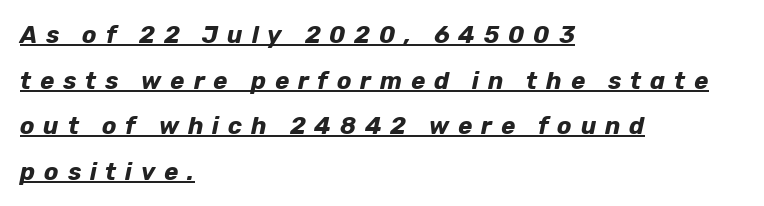
The gaps between neighbouring characters are conspicuously large. A rule runs beneath these lines of type. These lines are set flush left with a ragged right edge. A typesetter would call this leading open, well beyond the default. It's the slanting kind of type. On the weight axis this lands at bold, roughly 700.
